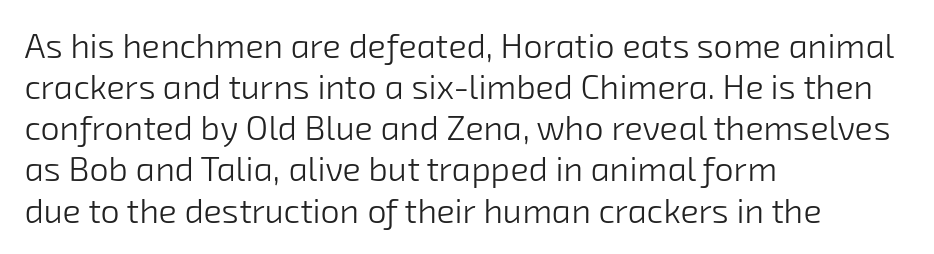
This sample has the flowing, uneven cadence of proportional lettering. Reading down the block, your eye returns to a fixed left position each line. Glance below the letters and you will spot only blank space. The weight would be labelled regular, book, light, or lighter still. Type style note: lacks serifs. The letters sit at their default tracking, neither squeezed nor spread.
